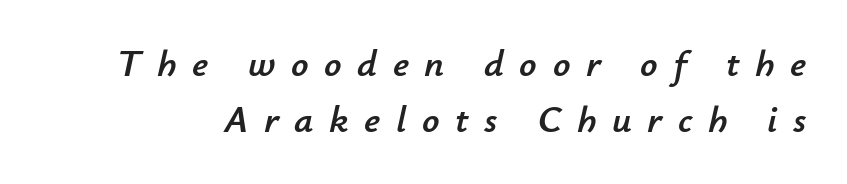
The image shows 38 px text type, italic (leaning right); set normal line spacing (1.47x), unusually wide letter spacing (+0.41 em), not underlined; low stroke contrast and a small x-height.
